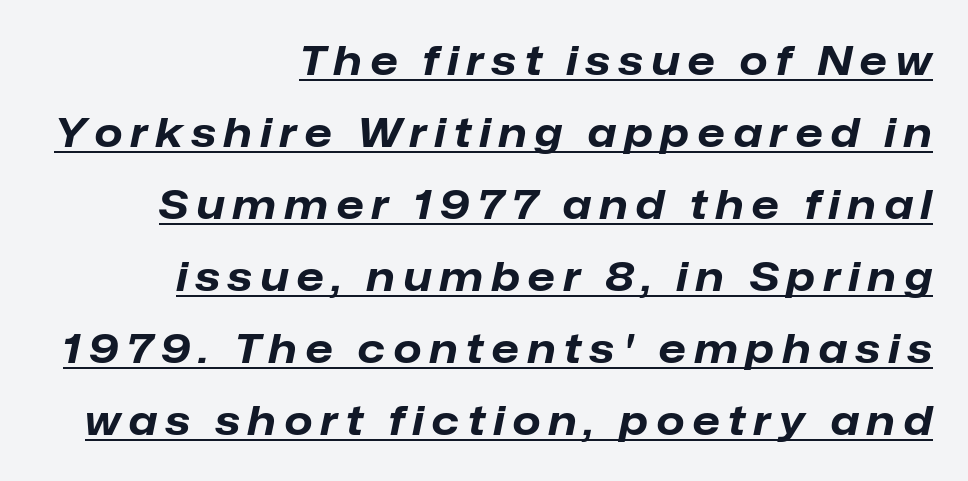
{"italic": "yes", "lean": "right", "slant_degrees": 12, "bold": "yes", "weight": "bold", "width": "normal", "stroke_contrast": "low", "x_height": "medium", "monospaced": "no", "underline": "yes", "align": "right", "line_spacing_ratio": 1.8, "letter_spacing": "wide", "letter_spacing_em": 0.21, "glyph_px": 40}
